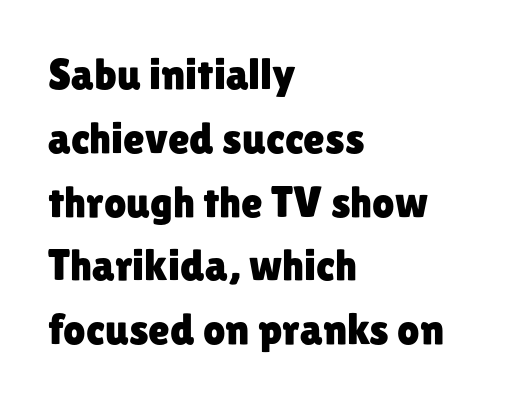
{"serif": "no", "italic": "no", "width": "normal", "stroke_contrast": "low", "x_height": "medium", "monospaced": "no", "underline": "no", "align": "left", "line_spacing": "normal", "line_spacing_ratio": 1.45, "letter_spacing": "normal", "letter_spacing_em": 0.0, "glyph_px": 44}
